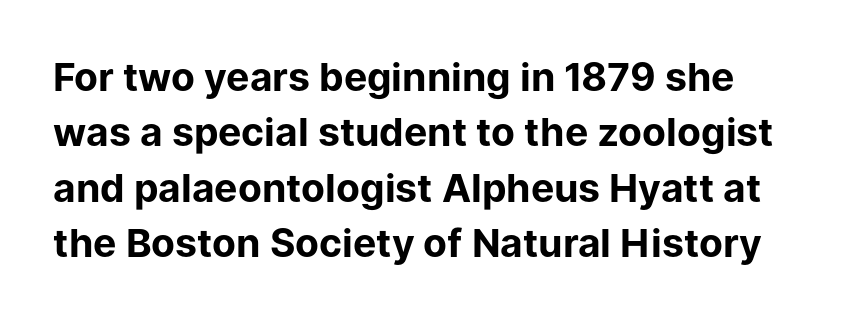
The image shows 39 px bold sans-serif type, upright; set left-aligned, normal line spacing (1.42x), normal letter spacing, not underlined; low stroke contrast and a medium x-height.
